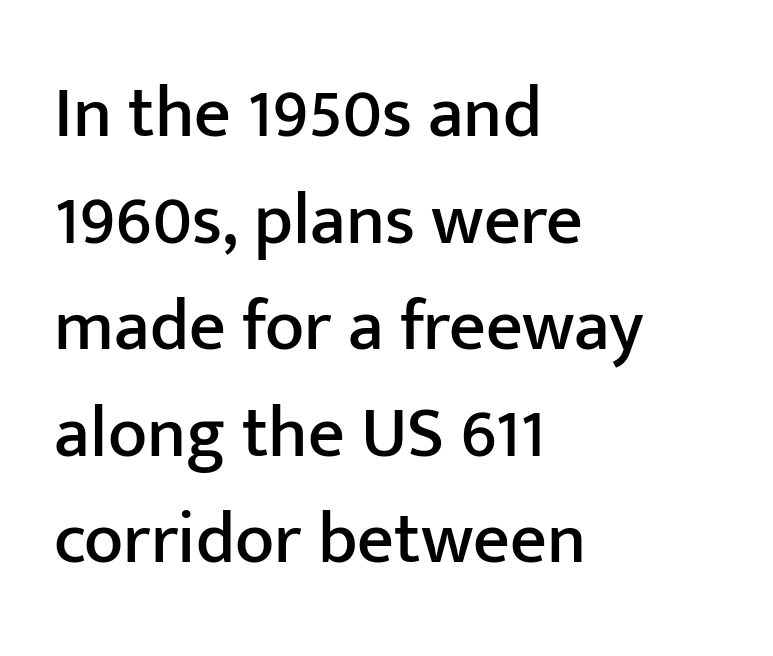
Q: Is the text italic (slanted)? A: No, it is upright.
Q: Is the typeface a serif or a sans-serif typeface? A: Sans-serif.
Q: Is the text underlined? A: No.
Q: How is the paragraph aligned? A: Left-aligned.
Q: Is the spacing between letters normal or unusually wide? A: Normal.
Q: Is the spacing between lines tight, normal or loose? A: Normal.
Q: Width (condensed, normal, or wide)? A: Normal.
Q: Stroke contrast? A: Low.
Q: x-height? A: Medium.
Q: Monospaced? A: No.
